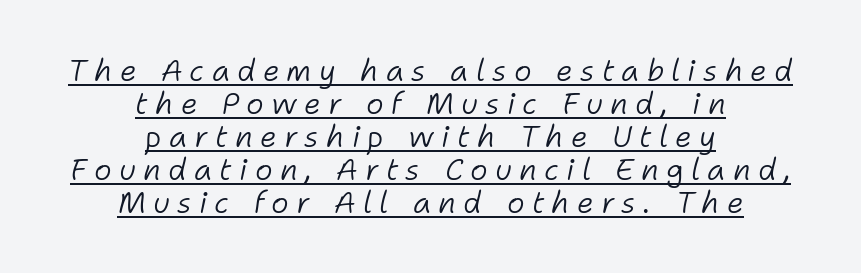
{"italic": "yes", "lean": "right", "slant_degrees": 11, "bold": "no", "weight": "light", "width": "normal", "stroke_contrast": "low", "x_height": "medium", "monospaced": "no", "underline": "yes", "align": "center", "line_spacing": "tight", "line_spacing_ratio": 1.1, "letter_spacing": "wide", "letter_spacing_em": 0.24, "glyph_px": 30}
